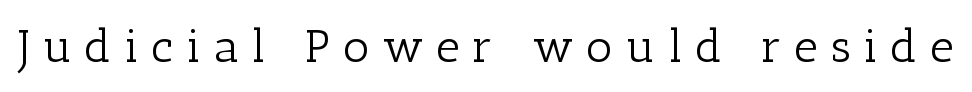
The image shows 46 px light serif type, upright; set unusually wide letter spacing (+0.28 em), not underlined; low stroke contrast and a medium x-height.
